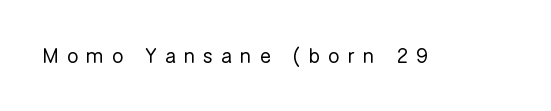
Does the lettering tilt? It doesn't — this is upright. Glance below the letters and you will spot only blank space. Summary of weight: not heavy and not bold. The tracking reads as deliberately expanded to a designer's eye.
